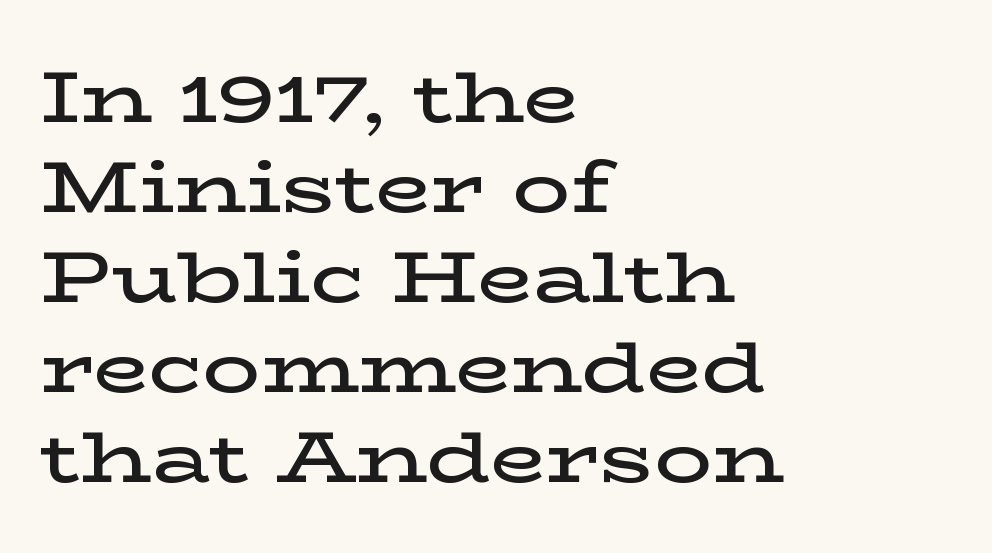
{"serif": "yes", "italic": "no", "bold": "semi", "weight": "semibold", "width": "wide", "stroke_contrast": "low", "x_height": "medium", "monospaced": "no", "underline": "no", "align": "left", "line_spacing": "normal", "line_spacing_ratio": 1.25, "letter_spacing": "normal", "letter_spacing_em": 0.0, "glyph_px": 72}
